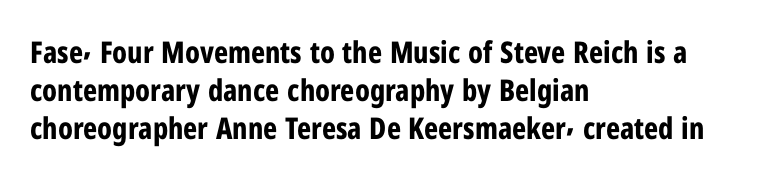
The image shows 30 px bold, condensed sans-serif type, upright; set left-aligned, normal line spacing (1.26x), normal letter spacing, not underlined; low stroke contrast and a medium x-height.
